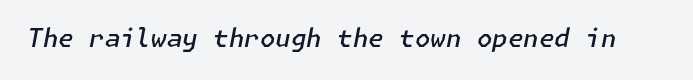
The image shows 25 px text type, italic (leaning right); set normal letter spacing, not underlined.
